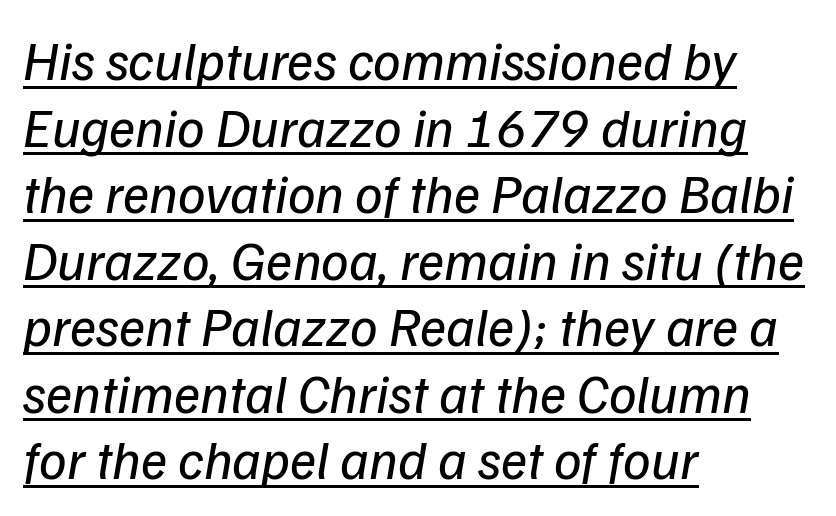
The image shows 55 px regular-weight sans-serif type; set left-aligned, line spacing 1.21x, normal letter spacing, underlined; low stroke contrast and a medium x-height.
